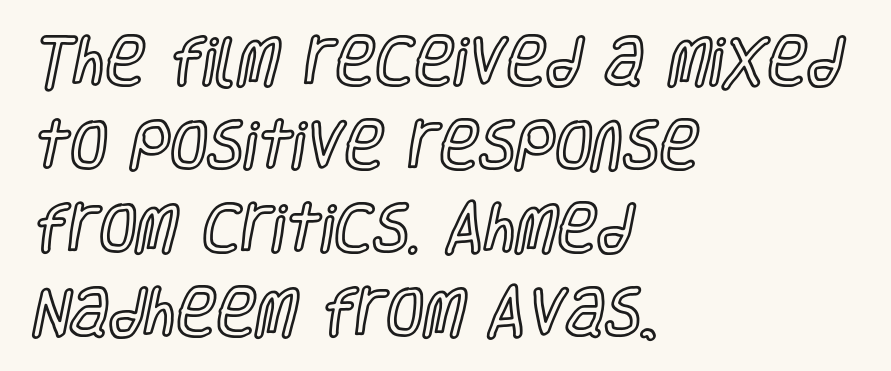
One glance says typical: line gaps are just what's usual. Short and long lines alike share a common starting point at left. The letterforms sit shoulder to shoulder at normal distance. Descenders hang freely into open space. Is this a fixed-width face? No — the glyphs have proportional, varying widths.
